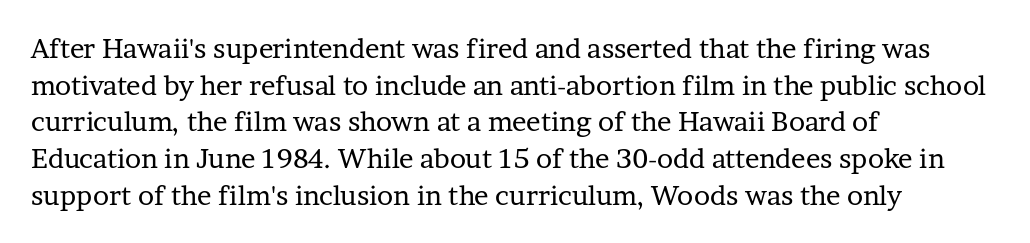
Reading down the block, your eye returns to a fixed left position each line. Do the letters lean? They stand straight. The strip under each line holds only bare page. Bold? No — there's no thickening of the strokes. Line spacing here is normal. Glyph-to-glyph distance matches everyday printed text.
